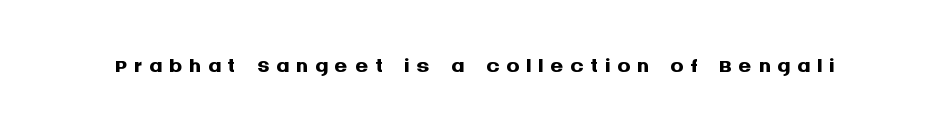
The rendering uses natural spacing where letterforms have individual widths. This is sans-serif lettering, the kind often seen on screens and signage. Plain, unruled lines of type. Strong, thick strokes mark this as bold type. Does the lettering tilt? It doesn't — this is upright.
